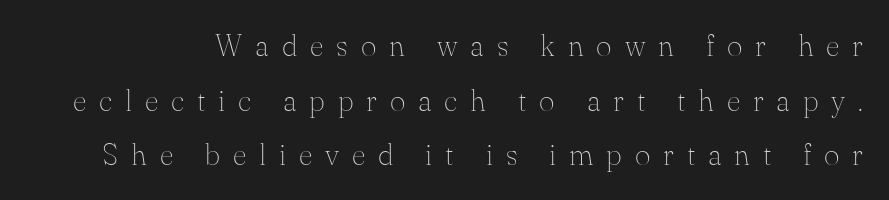
{"serif": "yes", "italic": "no", "bold": "no", "weight": "thin", "width": "normal", "stroke_contrast": "medium", "x_height": "small", "monospaced": "no", "underline": "no", "line_spacing_ratio": 1.82, "letter_spacing": "wide", "letter_spacing_em": 0.43, "glyph_px": 30}
